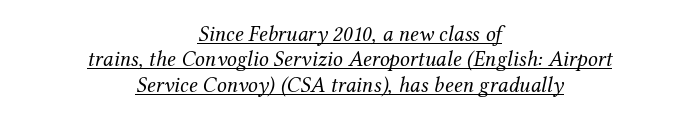
Q: Is the text bold? A: No.
Q: Is the text italic (slanted)? A: Yes, it leans right by about 12 degrees.
Q: Is the text underlined? A: Yes.
Q: How is the paragraph aligned? A: Centered.
Q: Is the spacing between letters normal or unusually wide? A: Normal.
Q: Is the spacing between lines tight, normal or loose? A: Tight.
